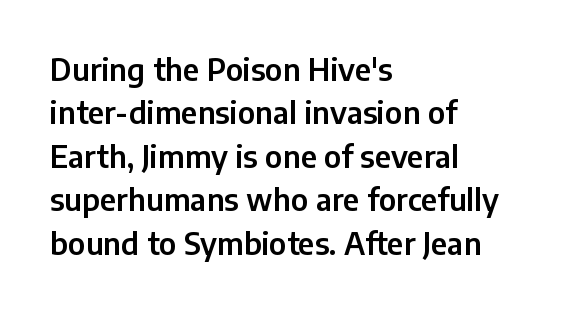
The image shows 30 px sans-serif type, upright; set left-aligned, normal line spacing (1.45x), normal letter spacing, not underlined; low stroke contrast and a medium x-height.
